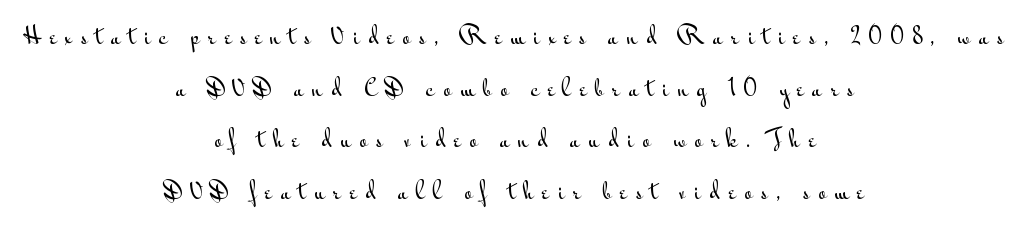
{"underline": "no", "align": "center", "line_spacing": "loose", "line_spacing_ratio": 2.46, "letter_spacing": "wide", "letter_spacing_em": 0.41, "glyph_px": 21}
